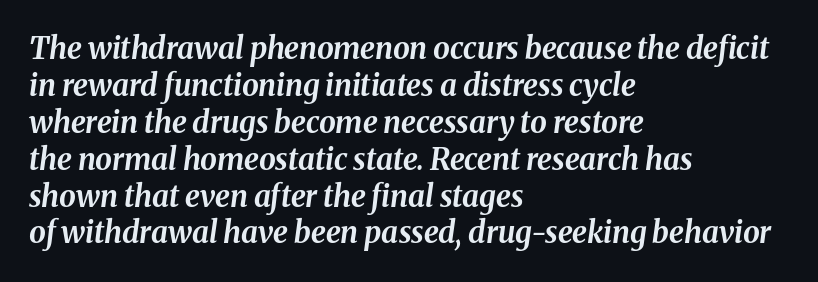
Q: Is the text bold? A: Yes.
Q: Is the text italic (slanted)? A: Yes, it leans right by about 8 degrees.
Q: Is the text underlined? A: No.
Q: How is the paragraph aligned? A: Left-aligned.
Q: Is the spacing between letters normal or unusually wide? A: Normal.
Q: Width (condensed, normal, or wide)? A: Normal.
Q: Stroke contrast? A: Medium.
Q: x-height? A: Medium.
Q: Monospaced? A: No.
